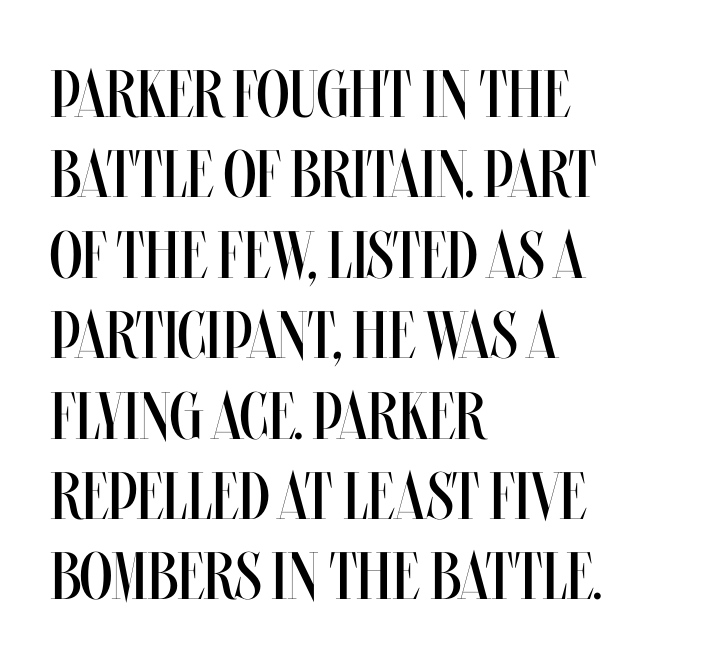
Where is the straight margin? On the left. The foot of each line stays bare and open. Each letter keeps its own natural width here, so spacing adapts to shape. Is the stroke heavy? The answer is a plain regular-or-lighter. Compared with typical body copy, the letter spacing here is the same. Nope, not italic — everything's standing straight.
